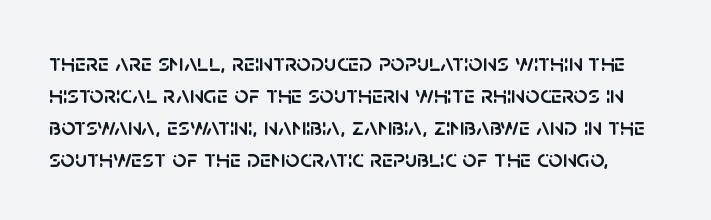
{"italic": "no", "underline": "no", "line_spacing": "normal", "line_spacing_ratio": 1.28, "letter_spacing": "normal", "letter_spacing_em": 0.0, "glyph_px": 25}
